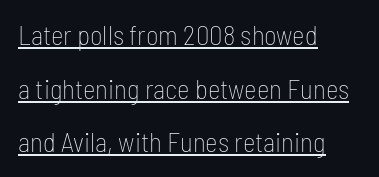
{"italic": "no", "bold": "no", "underline": "yes", "align": "left", "line_spacing": "loose", "line_spacing_ratio": 1.99, "letter_spacing": "normal", "letter_spacing_em": 0.0, "glyph_px": 27}
